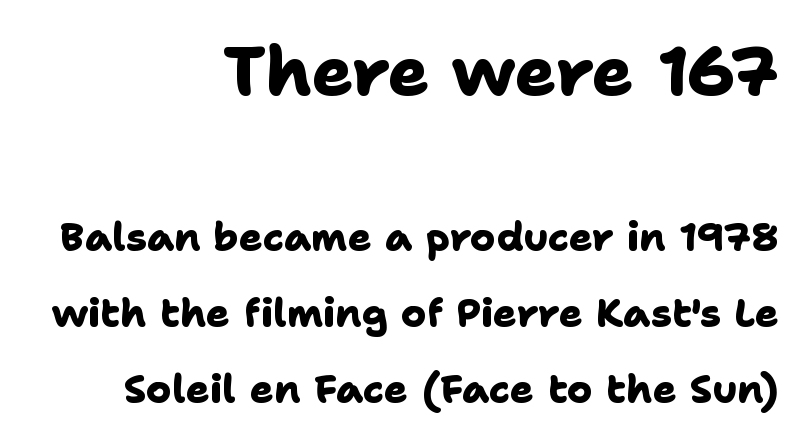
The image shows 68 px heavy sans-serif type; set right-aligned, loose line spacing (1.94x), normal letter spacing, not underlined; the first (top) block is 1.74x larger; low stroke contrast and a medium x-height.
